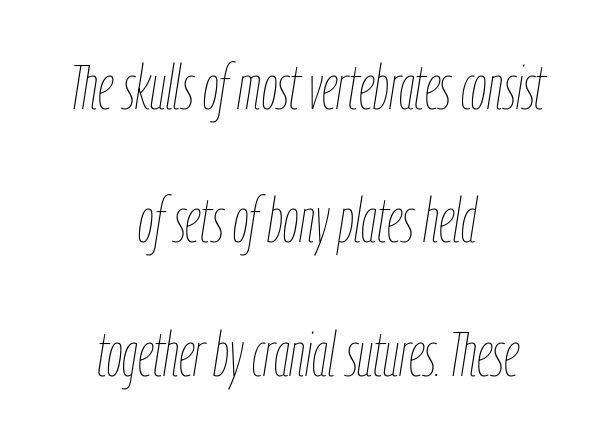
Q: Is the text bold? A: No.
Q: Is the text italic (slanted)? A: Yes, it leans right by about 9 degrees.
Q: Is the text underlined? A: No.
Q: How is the paragraph aligned? A: Centered.
Q: Is the spacing between letters normal or unusually wide? A: Normal.
Q: Is the spacing between lines tight, normal or loose? A: Loose.
Q: Width (condensed, normal, or wide)? A: Condensed.
Q: Stroke contrast? A: Low.
Q: x-height? A: Medium.
Q: Monospaced? A: No.
